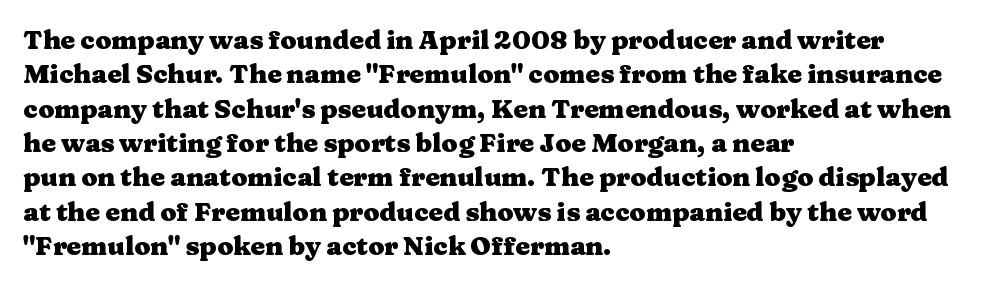
{"italic": "no", "bold": "yes", "underline": "no", "align": "left", "line_spacing": "normal", "line_spacing_ratio": 1.32, "letter_spacing": "normal", "letter_spacing_em": 0.0, "glyph_px": 26}
